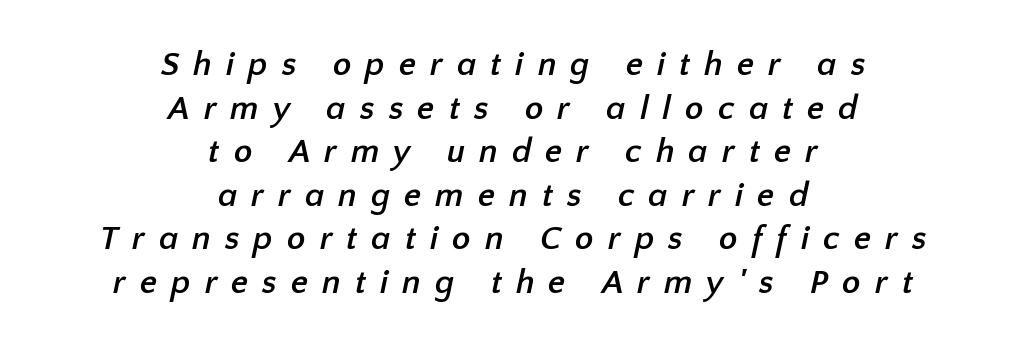
Every letter is thick-stroked: bold, no question. The text was rendered using a sans face with plain stroke endings. Character widths vary here, with narrow letters taking less room than wide ones. Glyph-to-glyph distance is far greater than everyday printed text. Interline gaps are of average width in this sample. One-word summary of the alignment: center.
